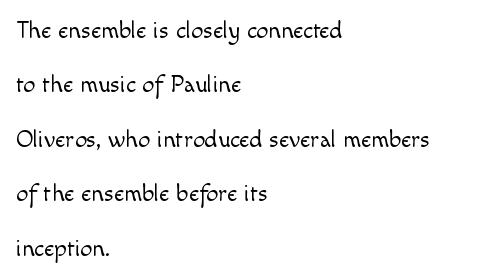
The image shows 24 px text type, upright; set left-aligned, loose line spacing (2.27x), normal letter spacing, not underlined.
